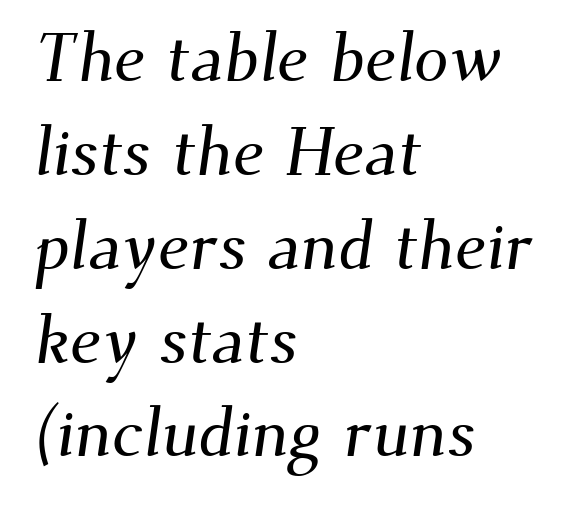
{"serif": "yes", "width": "normal", "stroke_contrast": "medium", "x_height": "small", "monospaced": "no", "underline": "no", "align": "left", "line_spacing": "normal", "line_spacing_ratio": 1.36, "letter_spacing": "normal", "letter_spacing_em": 0.0, "glyph_px": 69}
